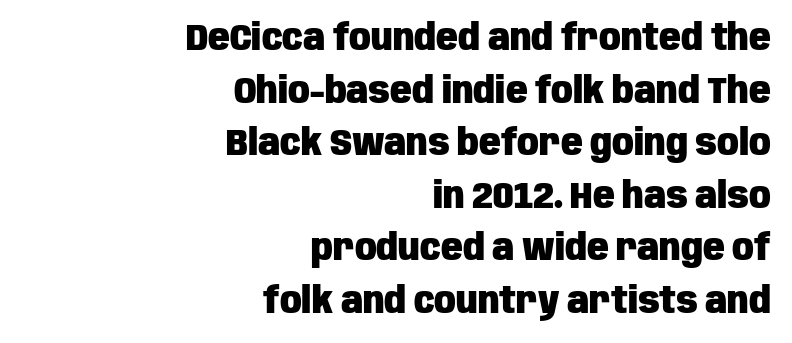
One glance says typical: line gaps are just what's usual. The typesetter chose a ragged-left arrangement here. A typesetter would label this face a sans. The string is rendered with underlining switched off. The rendering uses natural spacing where letterforms have individual widths. You could call the tracking neutral — neither tight nor loose.
